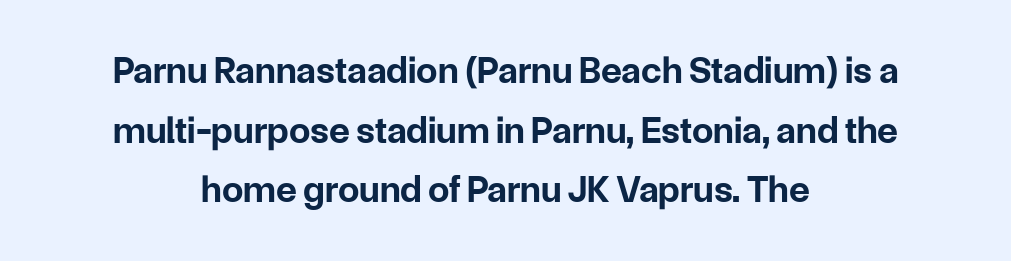
On the weight axis this lands at bold, roughly 700. These lines sit exactly where default settings would place them. What stands out about the letter spacing? Nothing — it is the standard amount. This is the regular roman posture of the typeface. No feet cap the strokes, marking this as sans-serif type. Clear beneath every line of the passage.
